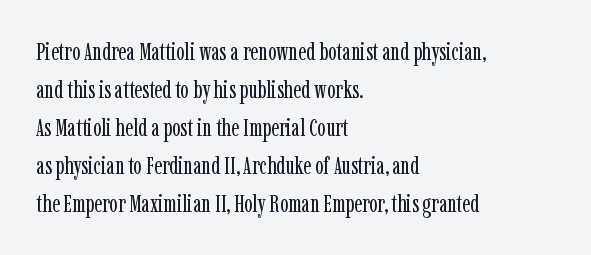
The image shows 25 px text type, upright; set left-aligned, normal line spacing (1.52x), normal letter spacing, not underlined.
